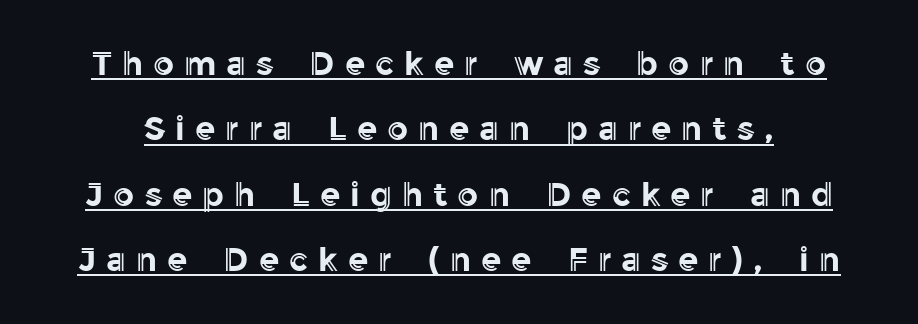
The image shows 33 px text type, upright; set loose line spacing (1.98x), unusually wide letter spacing (+0.3 em), underlined; a medium x-height.
